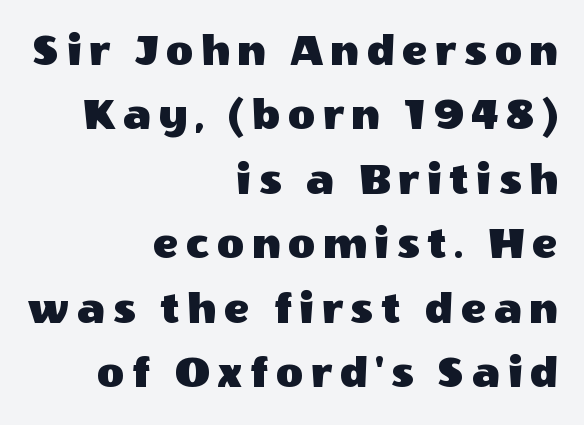
The image shows 47 px sans-serif type, upright; set right-aligned, normal line spacing (1.37x), not underlined; a large x-height.
